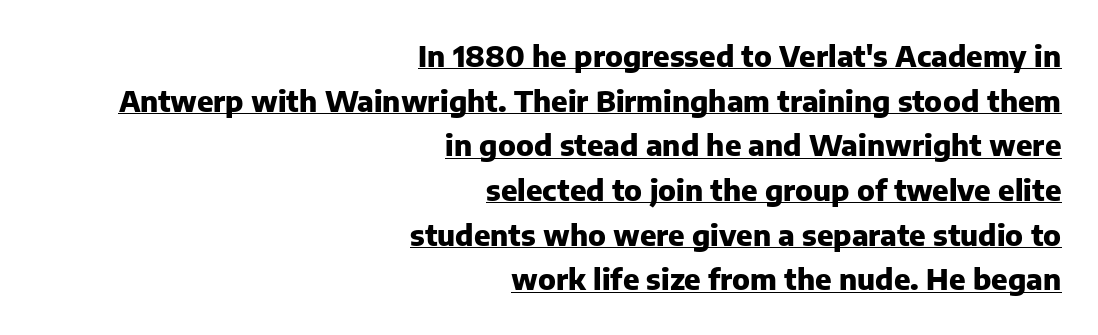
The image shows 29 px heavy sans-serif type, upright; set right-aligned, normal line spacing (1.54x), normal letter spacing, underlined; low stroke contrast and a medium x-height.
